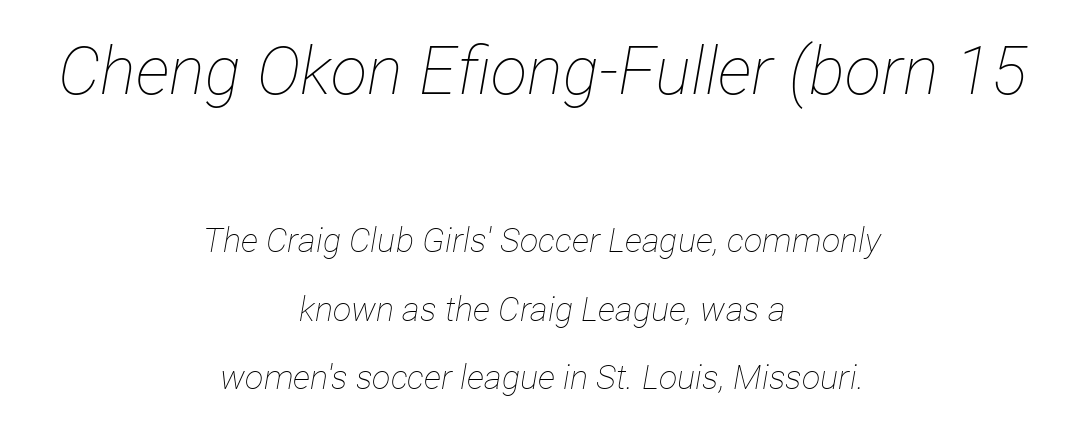
The passage shown begins with its larger block and ends with its smaller one. Tall strokes in this sample are angled rather than plumb. The letters advance in unequal steps, a hallmark of proportional type. Short and long lines alike share a common midpoint. Rows of type keep a wide berth in the vertical direction.
